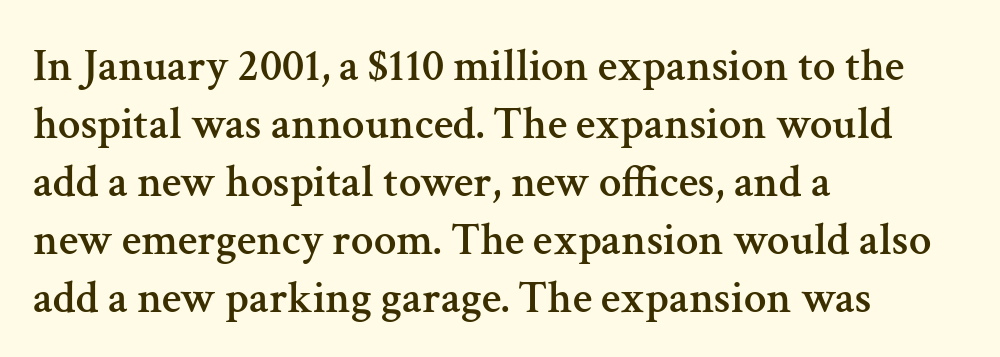
Q: Is the text italic (slanted)? A: No, it is upright.
Q: Is the typeface a serif or a sans-serif typeface? A: Serif.
Q: Is the text underlined? A: No.
Q: How is the paragraph aligned? A: Left-aligned.
Q: Is the spacing between letters normal or unusually wide? A: Normal.
Q: Is the spacing between lines tight, normal or loose? A: Normal.
Q: Width (condensed, normal, or wide)? A: Normal.
Q: Stroke contrast? A: Medium.
Q: x-height? A: Medium.
Q: Monospaced? A: No.
